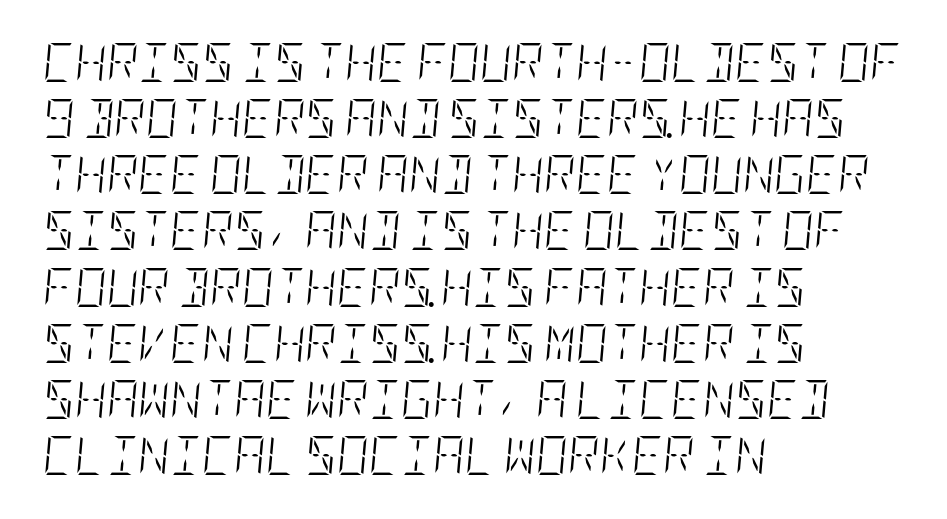
Q: Is the text bold? A: No.
Q: Is the text italic (slanted)? A: Yes, it leans right by about 5 degrees.
Q: Is the text underlined? A: No.
Q: How is the paragraph aligned? A: Left-aligned.
Q: Is the spacing between letters normal or unusually wide? A: Normal.
Q: Is the spacing between lines tight, normal or loose? A: Normal.
Q: Width (condensed, normal, or wide)? A: Condensed.
Q: Stroke contrast? A: Low.
Q: x-height? A: Large.
